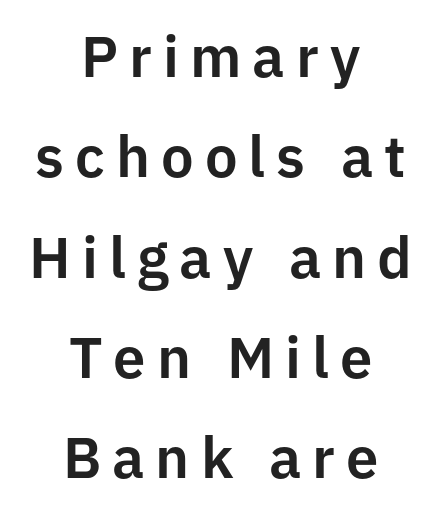
{"serif": "no", "italic": "no", "width": "normal", "stroke_contrast": "low", "x_height": "medium", "monospaced": "no", "underline": "no", "align": "center", "line_spacing_ratio": 1.73, "glyph_px": 58}
